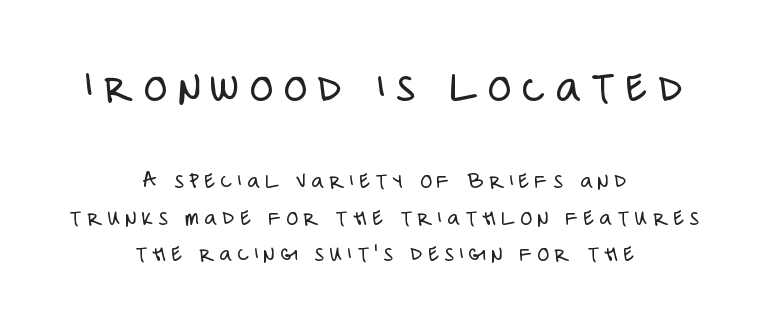
The image shows 48 px light, condensed sans-serif type, upright; set centered, normal line spacing (1.52x), unusually wide letter spacing (+0.22 em), not underlined; the first (top) block is 2.0x larger; low stroke contrast and a large x-height.
